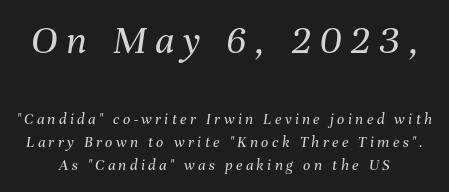
Look at the tracking — it's clearly loosened, letters drifting apart. Each letter keeps its own natural width here, so spacing adapts to shape. Heft: none added — not bold. The first block has been scaled up relative to the second.
